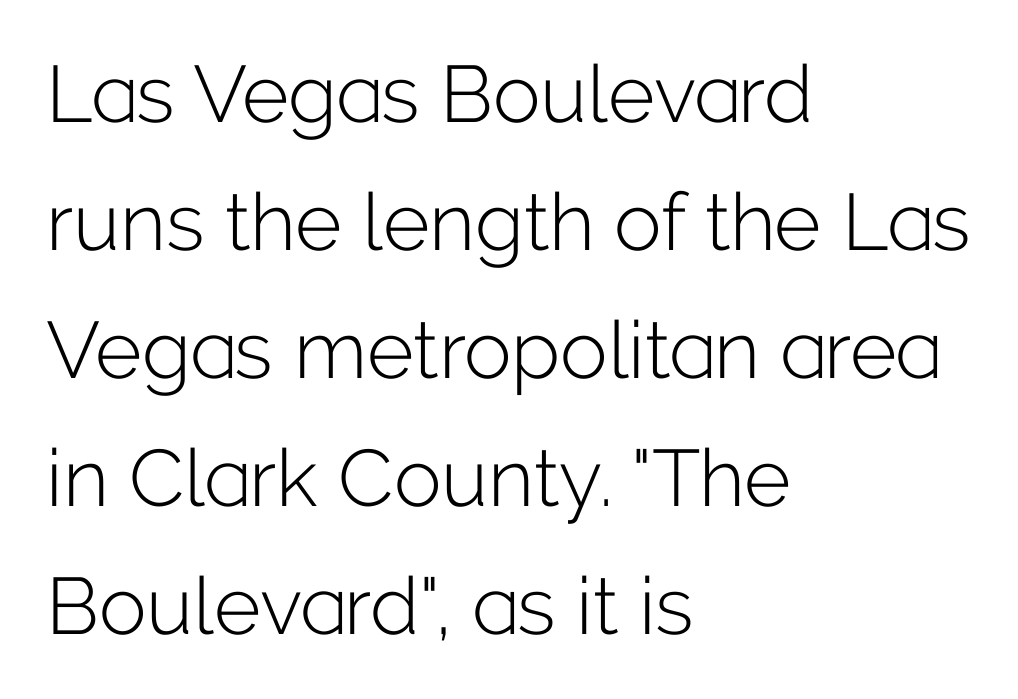
Descenders are the only things crossing below the line. Each letter keeps its own natural width here, so spacing adapts to shape. A roman cut, with each character standing at attention. The strokes carry an ordinary text weight at most.
